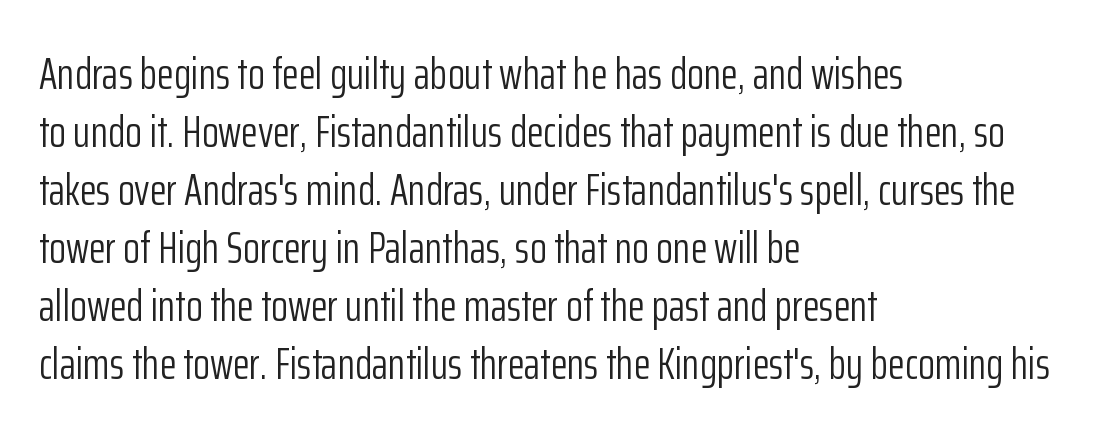
Line spacing here is normal. It's the straight-up-and-down kind of type. The strokes are not fattened; the text isn't bold. Letters rest on an invisible, unmarked baseline. Where is the straight margin? On the left.
